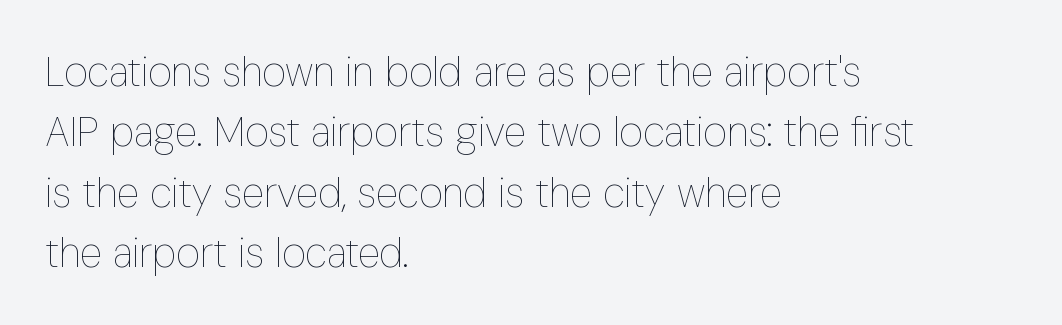
{"italic": "no", "bold": "no", "weight": "thin", "width": "condensed", "stroke_contrast": "low", "x_height": "medium", "monospaced": "no", "underline": "no", "align": "left", "line_spacing": "normal", "line_spacing_ratio": 1.47, "letter_spacing": "normal", "letter_spacing_em": 0.0, "glyph_px": 41}
